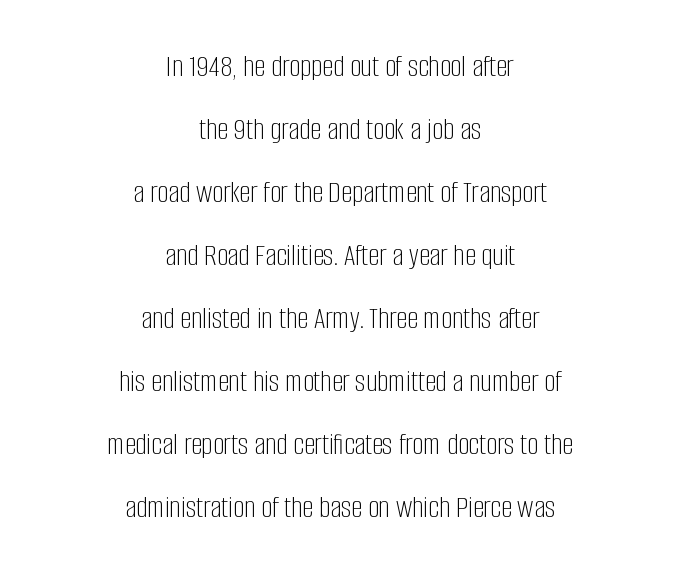
The image shows 31 px light, condensed sans-serif type, upright; set centered, loose line spacing (2.03x), normal letter spacing, not underlined; low stroke contrast and a large x-height.
